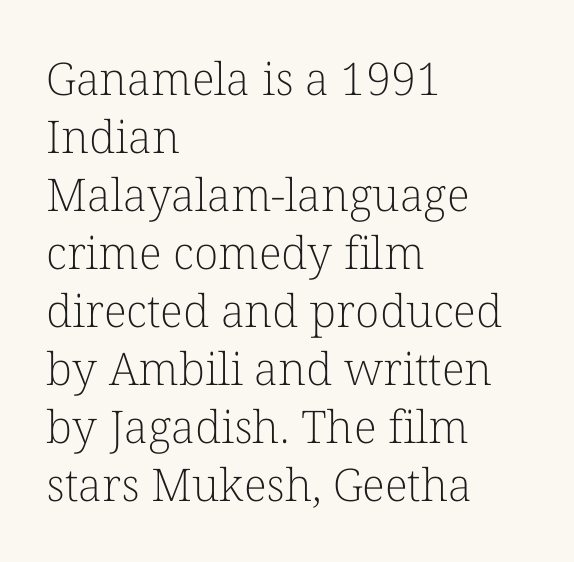
Q: Is the text bold? A: No.
Q: Is the text italic (slanted)? A: No, it is upright.
Q: Is the typeface a serif or a sans-serif typeface? A: Serif.
Q: Is the text underlined? A: No.
Q: How is the paragraph aligned? A: Left-aligned.
Q: Is the spacing between letters normal or unusually wide? A: Normal.
Q: Is the spacing between lines tight, normal or loose? A: Normal.
Q: Width (condensed, normal, or wide)? A: Normal.
Q: Stroke contrast? A: Low.
Q: x-height? A: Medium.
Q: Monospaced? A: No.
